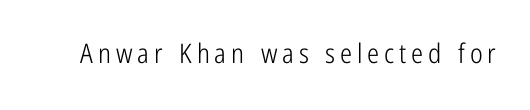
The space directly below the letters is spotless. The letters look calm and open, with moderate or lighter stems. Notice how the stems are strictly vertical — no italics here.
